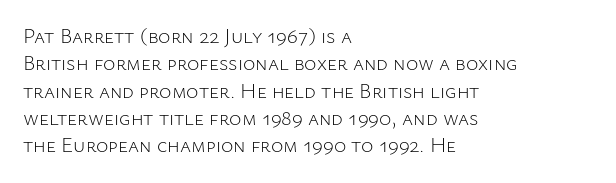
Q: Is the text bold? A: No.
Q: Is the text italic (slanted)? A: No, it is upright.
Q: Is the text underlined? A: No.
Q: How is the paragraph aligned? A: Left-aligned.
Q: Is the spacing between letters normal or unusually wide? A: Normal.
Q: Is the spacing between lines tight, normal or loose? A: Normal.
